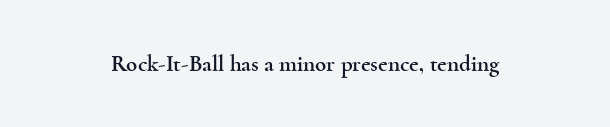
The image shows 23 px text type, upright; set normal letter spacing, not underlined.
